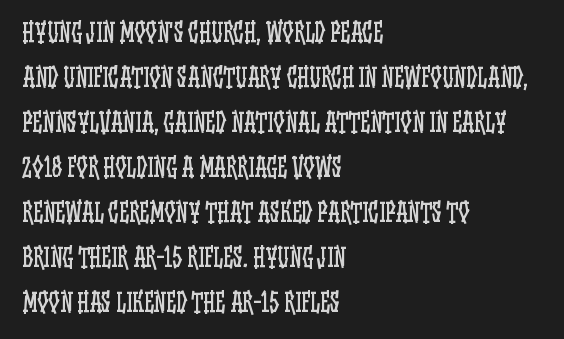
{"italic": "no", "bold": "no", "underline": "no", "align": "left", "line_spacing_ratio": 1.8, "letter_spacing": "normal", "letter_spacing_em": 0.0, "glyph_px": 25}
